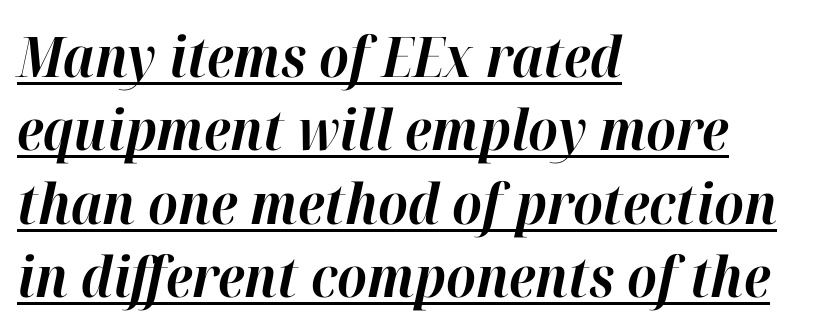
Q: Is the text bold? A: Yes.
Q: Is the text italic (slanted)? A: Yes, it leans right by about 12 degrees.
Q: Is the text underlined? A: Yes.
Q: How is the paragraph aligned? A: Left-aligned.
Q: Is the spacing between letters normal or unusually wide? A: Normal.
Q: Is the spacing between lines tight, normal or loose? A: Normal.
Q: Width (condensed, normal, or wide)? A: Normal.
Q: Stroke contrast? A: High.
Q: x-height? A: Medium.
Q: Monospaced? A: No.
